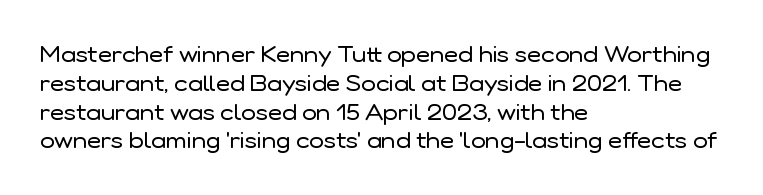
The image shows 22 px text type, upright; set left-aligned, normal line spacing (1.31x), normal letter spacing, not underlined.
